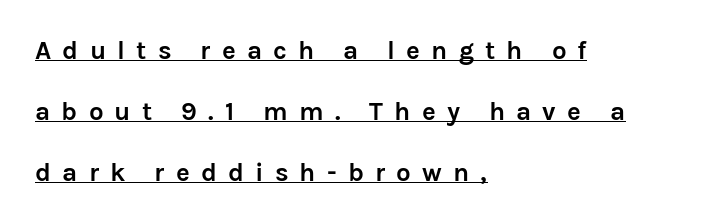
{"italic": "no", "bold": "yes", "underline": "yes", "align": "left", "line_spacing": "loose", "line_spacing_ratio": 2.35, "letter_spacing": "wide", "letter_spacing_em": 0.43, "glyph_px": 26}
